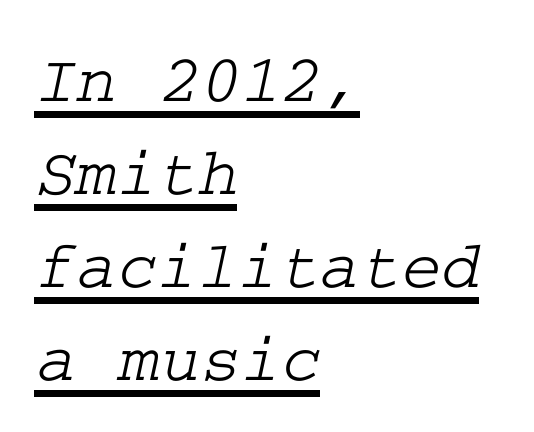
The image shows 69 px wide serif type; set left-aligned, normal line spacing (1.35x), normal letter spacing, underlined; low stroke contrast and a medium x-height.
